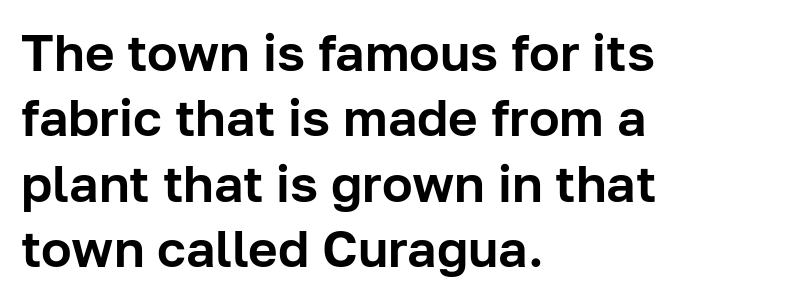
The image shows 51 px sans-serif type, upright; set left-aligned, normal line spacing (1.28x), normal letter spacing, not underlined; low stroke contrast and a medium x-height.
